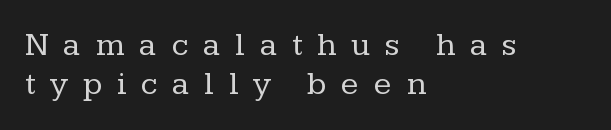
{"serif": "yes", "italic": "no", "bold": "no", "weight": "regular", "width": "normal", "stroke_contrast": "low", "x_height": "medium", "monospaced": "no", "underline": "no", "align": "left", "line_spacing_ratio": 1.19, "letter_spacing": "wide", "letter_spacing_em": 0.45, "glyph_px": 33}
